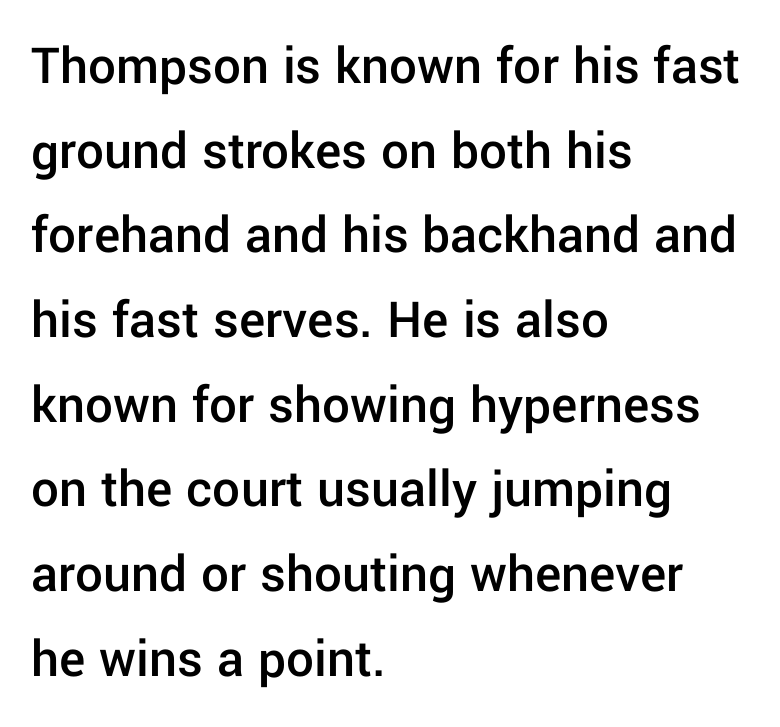
The image shows 55 px semibold sans-serif type, upright; set left-aligned, normal line spacing (1.54x), normal letter spacing, not underlined; low stroke contrast and a medium x-height.
